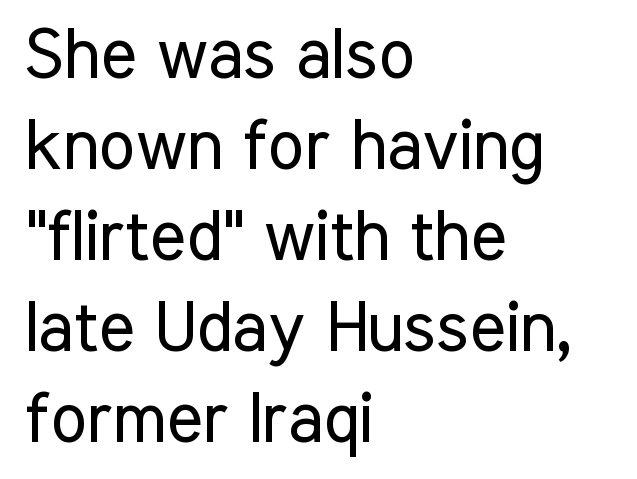
The image shows 69 px regular-weight, condensed sans-serif type, upright; set left-aligned, normal line spacing (1.32x), normal letter spacing, not underlined; low stroke contrast and a medium x-height.
